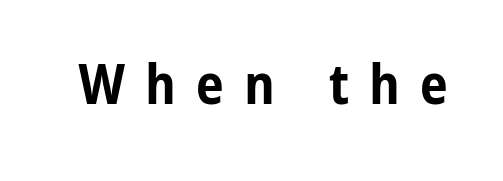
{"serif": "no", "italic": "no", "bold": "yes", "weight": "bold", "width": "condensed", "stroke_contrast": "low", "x_height": "medium", "monospaced": "no", "underline": "no", "letter_spacing": "wide", "letter_spacing_em": 0.36, "glyph_px": 56}
